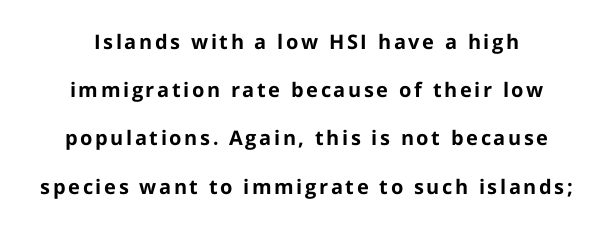
{"italic": "no", "bold": "yes", "underline": "no", "line_spacing": "loose", "line_spacing_ratio": 2.41, "glyph_px": 20}
